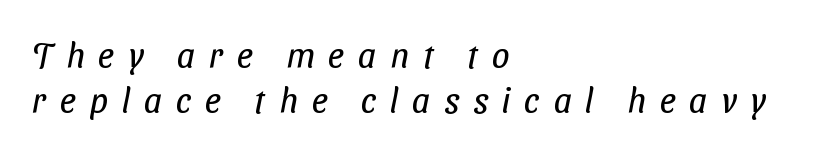
The specimen omits any rule beneath the text block's lines. The designer went with a sans here, leaving each stem footless. Stems here are at most as thick as an everyday book face. Proportional: the letters do not fall into vertical columns. Teacher's note: observe the even left margin — that is flush-left alignment. The letterforms stand isolated, each surrounded by extra space.
